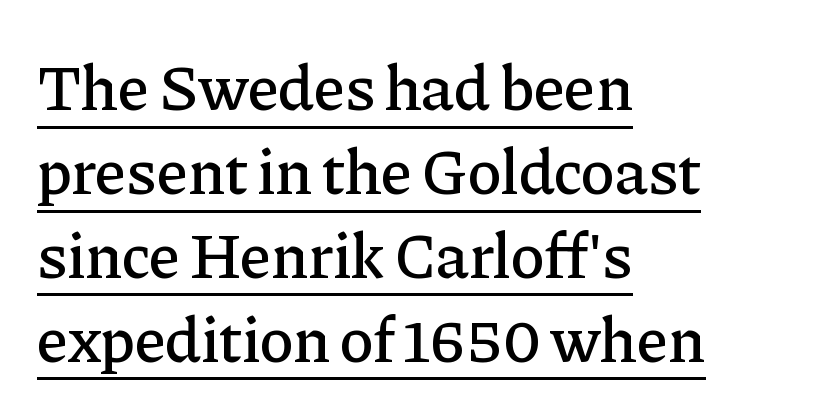
Q: Is the text italic (slanted)? A: No, it is upright.
Q: Is the typeface a serif or a sans-serif typeface? A: Serif.
Q: Is the text underlined? A: Yes.
Q: How is the paragraph aligned? A: Left-aligned.
Q: Is the spacing between letters normal or unusually wide? A: Normal.
Q: Is the spacing between lines tight, normal or loose? A: Normal.
Q: Width (condensed, normal, or wide)? A: Normal.
Q: Stroke contrast? A: Low.
Q: x-height? A: Medium.
Q: Monospaced? A: No.
